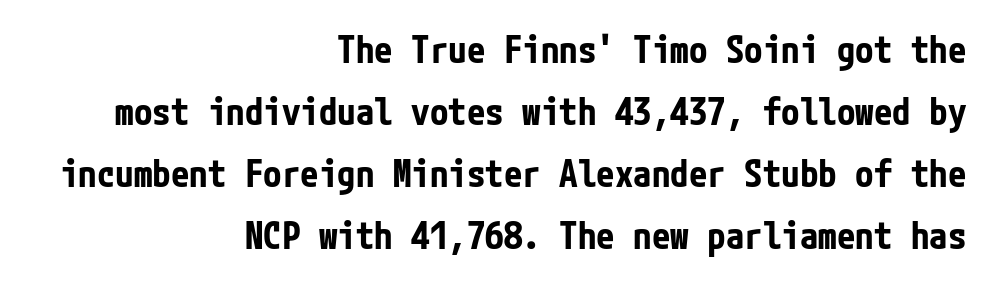
Honestly, there is no underline to notice here at all. No extra tracking has been applied to these lines. The rag falls on the left side of this text block. If you measured baseline to baseline, you'd find a middling distance. A dark, heavy texture on the line: the type is bold.
